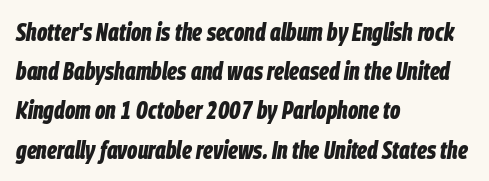
{"italic": "yes", "lean": "right", "slant_degrees": 9, "bold": "yes", "underline": "no", "align": "left", "line_spacing": "normal", "line_spacing_ratio": 1.57, "letter_spacing": "normal", "letter_spacing_em": 0.0, "glyph_px": 25}
